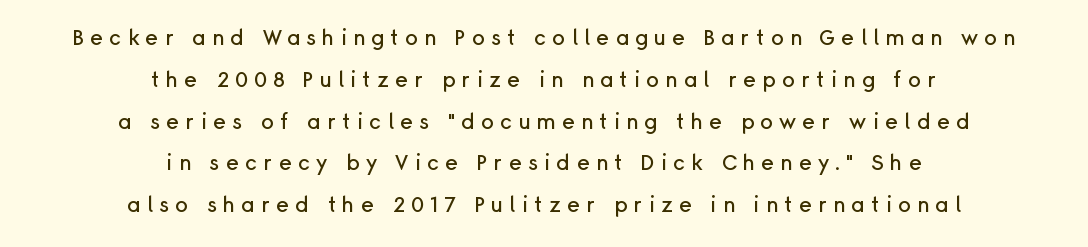
Each row of text sits above clean, open space. Look at the tracking — it's clearly loosened, letters drifting apart. Italic? Not at all — the glyphs are vertical. The lines are spread far apart with generous leading.
